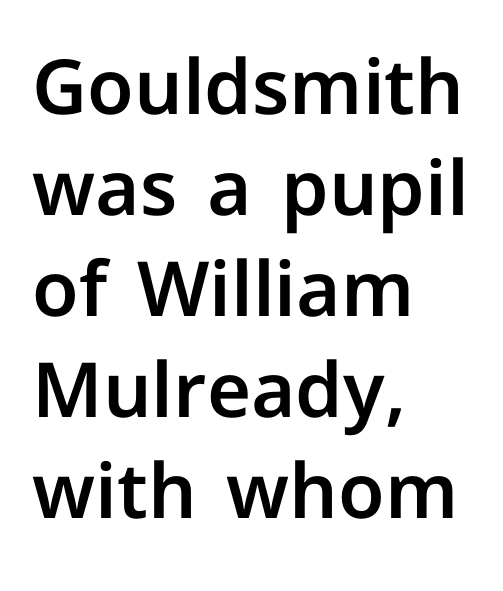
{"serif": "no", "italic": "no", "width": "normal", "stroke_contrast": "low", "x_height": "medium", "monospaced": "no", "underline": "no", "align": "left", "line_spacing": "normal", "line_spacing_ratio": 1.33, "letter_spacing": "normal", "letter_spacing_em": 0.0, "glyph_px": 76}
